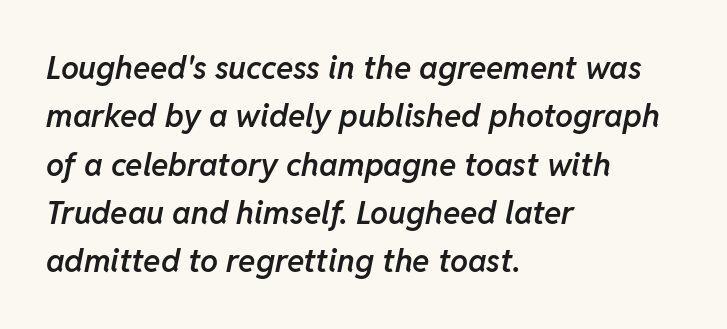
{"italic": "yes", "lean": "right", "slant_degrees": 11, "bold": "semi", "weight": "semibold", "width": "normal", "stroke_contrast": "low", "x_height": "medium", "monospaced": "no", "underline": "no", "align": "left", "line_spacing": "normal", "line_spacing_ratio": 1.51, "letter_spacing": "normal", "letter_spacing_em": 0.0, "glyph_px": 32}
